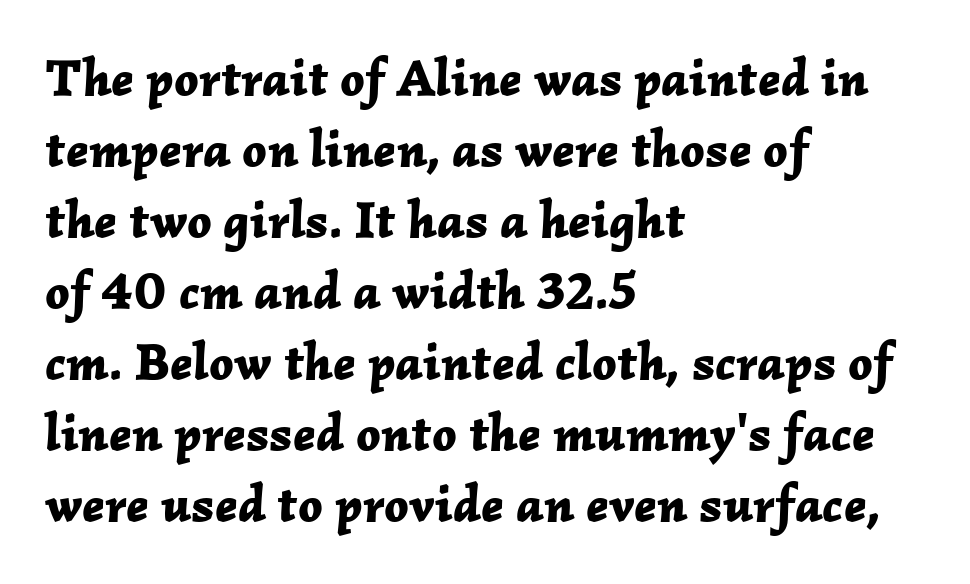
Q: Is the text bold? A: Yes.
Q: Is the text italic (slanted)? A: Yes, it leans right by about 2 degrees.
Q: Is the text underlined? A: No.
Q: How is the paragraph aligned? A: Left-aligned.
Q: Is the spacing between letters normal or unusually wide? A: Normal.
Q: Is the spacing between lines tight, normal or loose? A: Normal.
Q: Width (condensed, normal, or wide)? A: Normal.
Q: Stroke contrast? A: Low.
Q: x-height? A: Medium.
Q: Monospaced? A: No.
